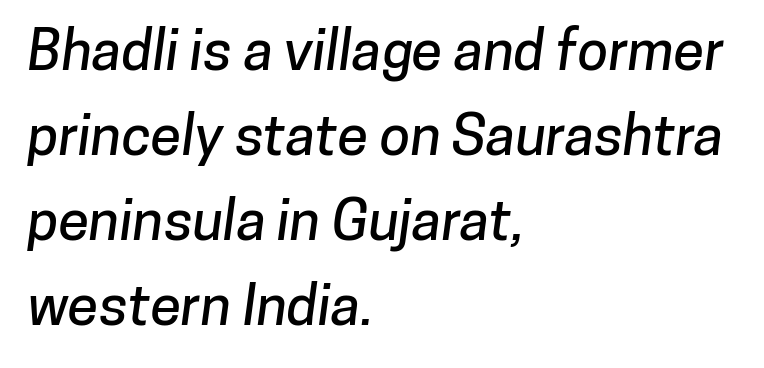
Q: Is the typeface a serif or a sans-serif typeface? A: Sans-serif.
Q: Is the text underlined? A: No.
Q: How is the paragraph aligned? A: Left-aligned.
Q: Is the spacing between letters normal or unusually wide? A: Normal.
Q: Is the spacing between lines tight, normal or loose? A: Normal.
Q: Width (condensed, normal, or wide)? A: Normal.
Q: Stroke contrast? A: Low.
Q: x-height? A: Medium.
Q: Monospaced? A: No.
